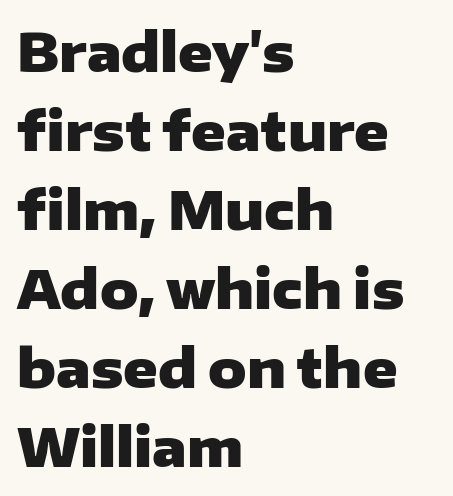
{"serif": "no", "italic": "no", "bold": "yes", "weight": "heavy", "width": "wide", "stroke_contrast": "low", "x_height": "medium", "monospaced": "no", "underline": "no", "align": "left", "line_spacing": "normal", "line_spacing_ratio": 1.49, "letter_spacing": "normal", "letter_spacing_em": 0.0, "glyph_px": 53}
